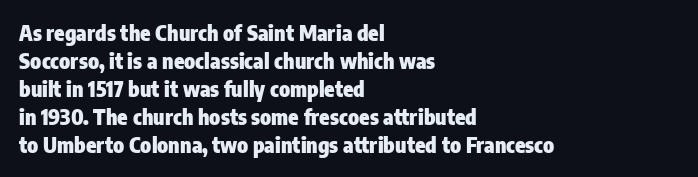
{"italic": "no", "bold": "yes", "underline": "no", "align": "left", "line_spacing": "normal", "line_spacing_ratio": 1.33, "letter_spacing": "normal", "letter_spacing_em": 0.0, "glyph_px": 21}
